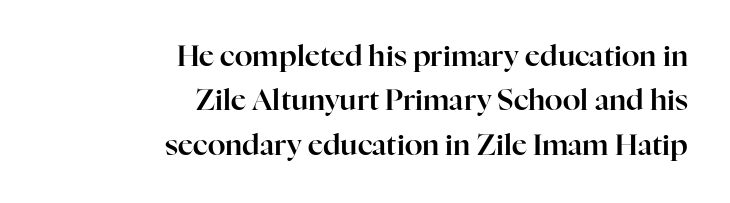
The image shows 29 px serif type, upright; set right-aligned, normal line spacing (1.53x), normal letter spacing, not underlined; high stroke contrast and a medium x-height.
